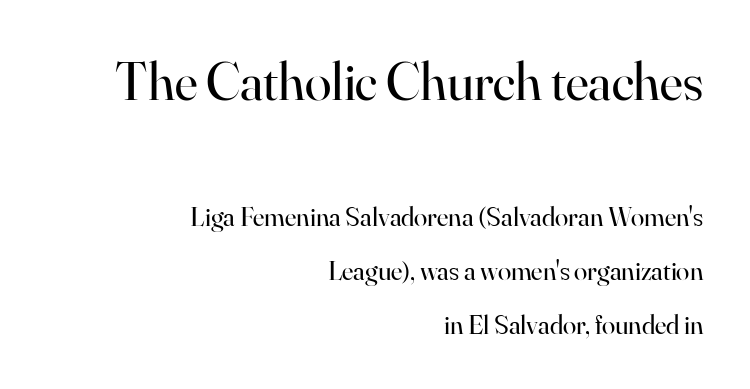
{"serif": "yes", "italic": "no", "bold": "no", "weight": "regular", "width": "normal", "stroke_contrast": "high", "x_height": "small", "monospaced": "no", "underline": "no", "align": "right", "line_spacing": "loose", "line_spacing_ratio": 2.01, "letter_spacing": "normal", "letter_spacing_em": 0.0, "larger_block": "first", "size_ratio": 2.0, "glyph_px": 54}
